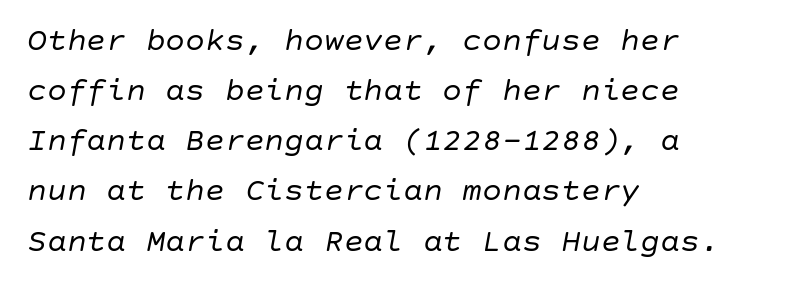
The image shows 33 px regular-weight type, italic (leaning right); set left-aligned, normal line spacing (1.52x), normal letter spacing, not underlined; low stroke contrast and a large x-height.
